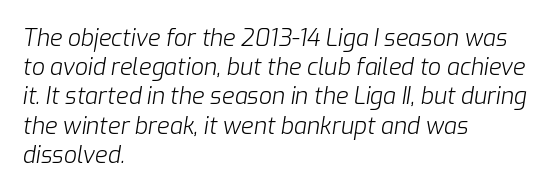
{"italic": "yes", "lean": "right", "slant_degrees": 9, "bold": "no", "underline": "no", "align": "left", "line_spacing": "normal", "line_spacing_ratio": 1.27, "letter_spacing": "normal", "letter_spacing_em": 0.0, "glyph_px": 23}
